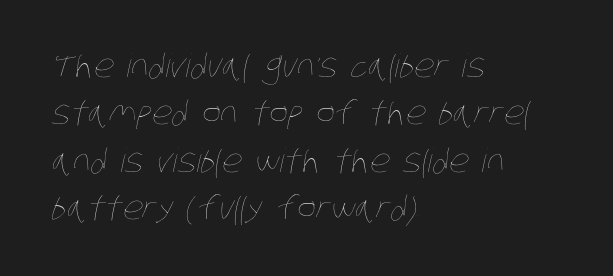
Q: Is the text bold? A: No.
Q: Is the text underlined? A: No.
Q: How is the paragraph aligned? A: Left-aligned.
Q: Is the spacing between letters normal or unusually wide? A: Normal.
Q: Is the spacing between lines tight, normal or loose? A: Normal.
Q: Width (condensed, normal, or wide)? A: Condensed.
Q: Stroke contrast? A: Low.
Q: x-height? A: Large.
Q: Monospaced? A: No.
